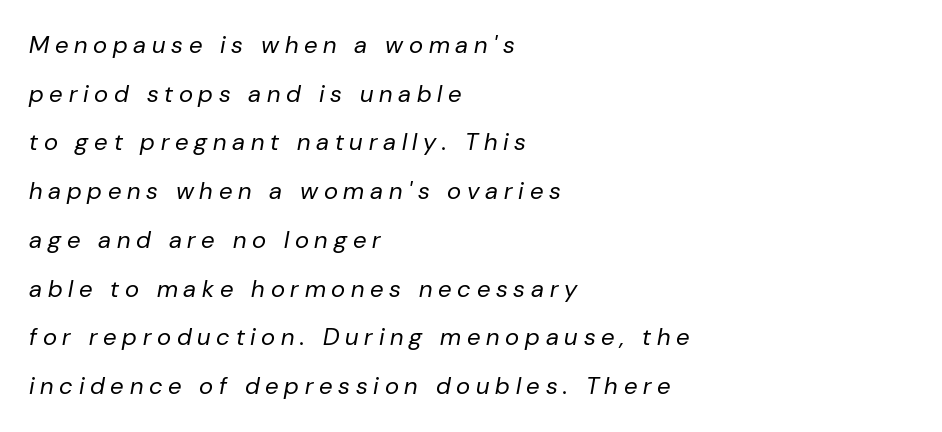
The image shows 24 px text type, italic (leaning right); set left-aligned, loose line spacing (2.03x), unusually wide letter spacing (+0.24 em), not underlined.
